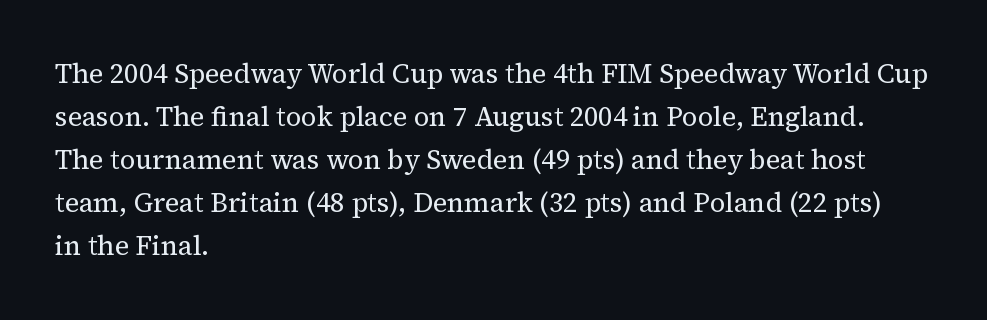
The image shows 27 px text type, upright; set left-aligned, normal line spacing (1.59x), normal letter spacing, not underlined.
